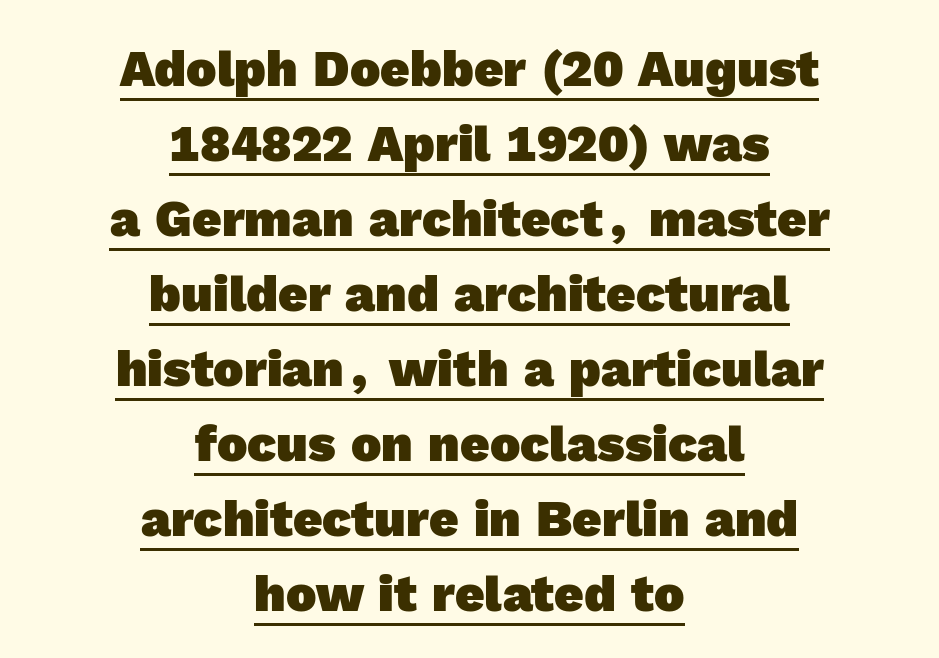
Q: Is the text bold? A: Yes.
Q: Is the typeface a serif or a sans-serif typeface? A: Sans-serif.
Q: Is the text underlined? A: Yes.
Q: How is the paragraph aligned? A: Centered.
Q: Is the spacing between letters normal or unusually wide? A: Normal.
Q: Is the spacing between lines tight, normal or loose? A: Normal.
Q: Width (condensed, normal, or wide)? A: Normal.
Q: x-height? A: Medium.
Q: Monospaced? A: No.
